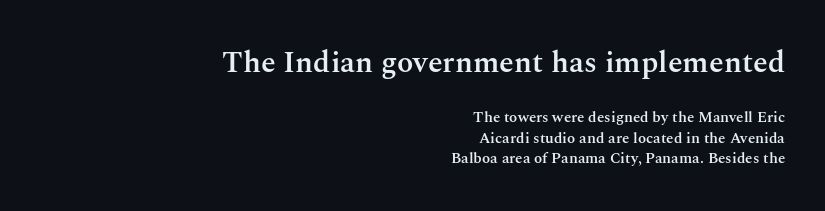
{"serif": "yes", "italic": "no", "bold": "semi", "weight": "semibold", "width": "normal", "stroke_contrast": "medium", "x_height": "medium", "monospaced": "no", "underline": "no", "align": "right", "line_spacing": "normal", "line_spacing_ratio": 1.39, "letter_spacing": "normal", "letter_spacing_em": 0.0, "larger_block": "first", "size_ratio": 2.0, "glyph_px": 30}
